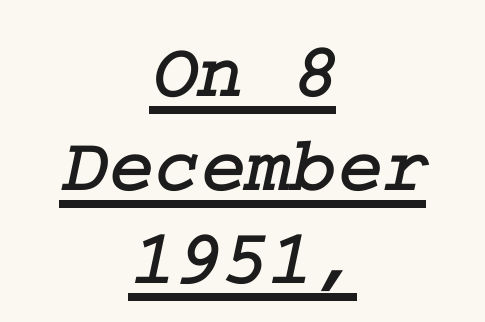
Q: Is the typeface a serif or a sans-serif typeface? A: Serif.
Q: Is the text underlined? A: Yes.
Q: How is the paragraph aligned? A: Centered.
Q: Is the spacing between letters normal or unusually wide? A: Normal.
Q: Width (condensed, normal, or wide)? A: Normal.
Q: Stroke contrast? A: Low.
Q: x-height? A: Medium.
